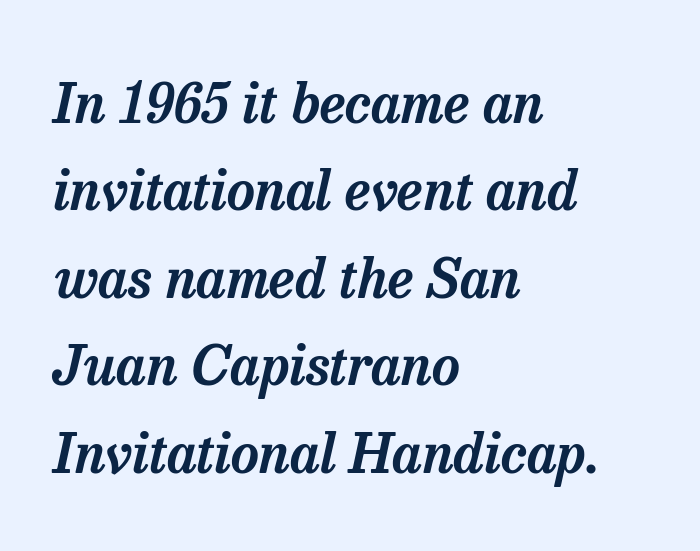
{"serif": "yes", "italic": "yes", "lean": "right", "slant_degrees": 13, "width": "normal", "stroke_contrast": "low", "x_height": "medium", "monospaced": "no", "underline": "no", "align": "left", "line_spacing": "normal", "line_spacing_ratio": 1.59, "letter_spacing": "normal", "letter_spacing_em": 0.0, "glyph_px": 55}
